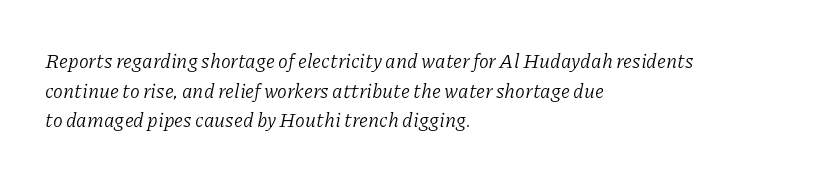
The image shows 20 px text type, italic (leaning right); set left-aligned, normal line spacing (1.48x), normal letter spacing, not underlined.
